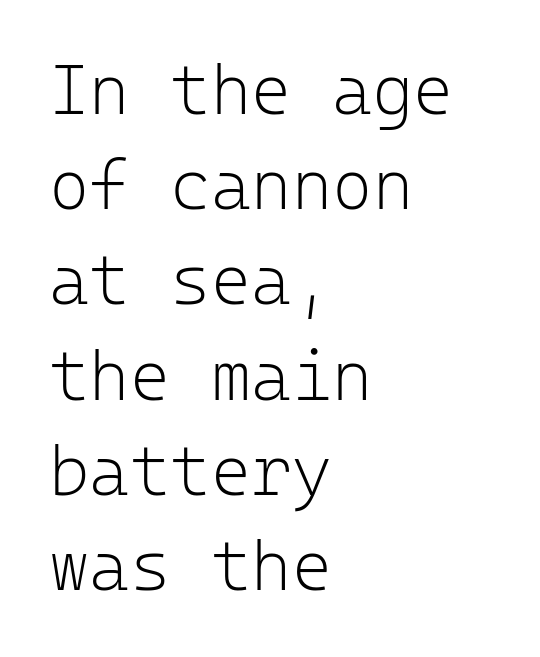
The image shows 69 px light sans-serif type, upright, monospaced; set left-aligned, normal line spacing (1.38x), normal letter spacing, not underlined; low stroke contrast and a medium x-height.
